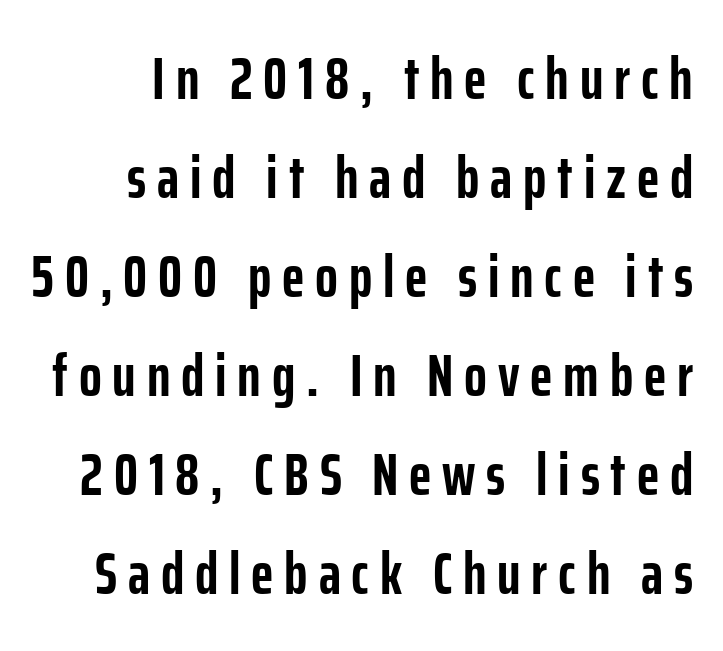
The image shows 60 px semibold, condensed sans-serif type, upright; set normal line spacing (1.65x), not underlined; low stroke contrast and a medium x-height.
